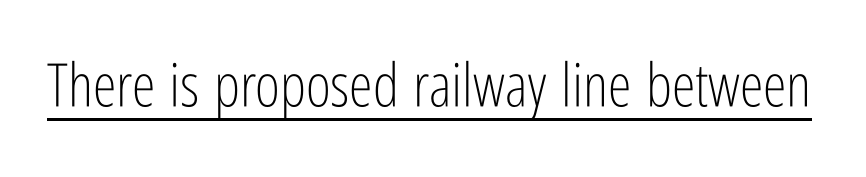
If you drew a line through each stem, it would be perfectly vertical. The rendering uses natural spacing where letterforms have individual widths. No letter is thick-stroked: the sample isn't bold. Students, note that the glyphs here touch the page at normal intervals. A rule runs beneath these lines of type.
